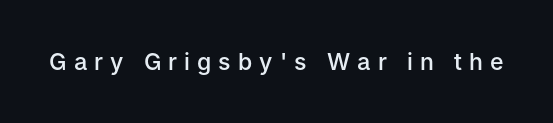
The image shows 23 px text type, upright; set unusually wide letter spacing (+0.31 em), not underlined.
